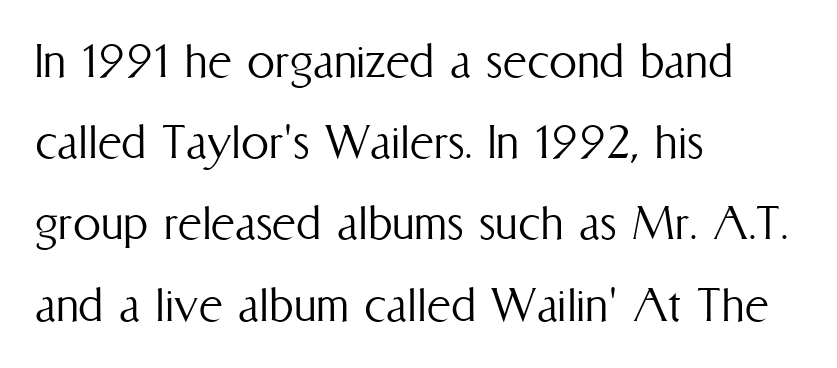
Heft: none added — not bold. Honestly, there is no underline to notice here at all. This sample uses an upright cut, with every glyph sitting square on the baseline. The designer left line spacing at the default.
